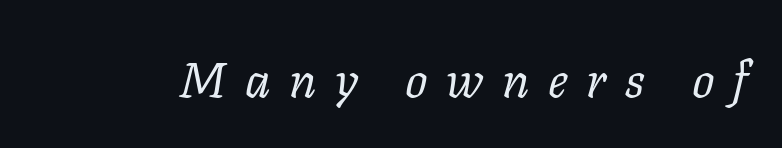
The rendering uses natural spacing where letterforms have individual widths. What kind of face is this? One with serifs. Descenders are the only things crossing below the line. Caption: expanded tracking, letters set apart. Summary of weight: not heavy and not bold. An italicized treatment has been applied to the whole sample.
